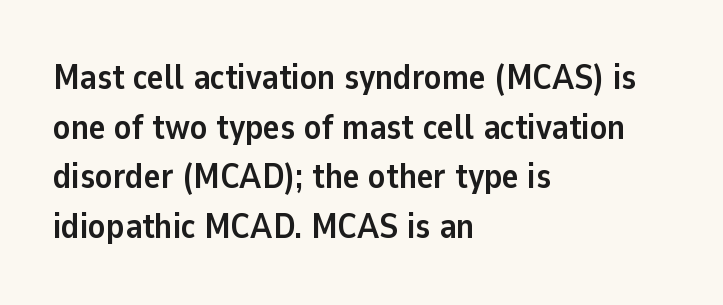
The image shows 35 px semibold sans-serif type, upright; set left-aligned, normal line spacing (1.42x), normal letter spacing, not underlined; low stroke contrast and a medium x-height.
